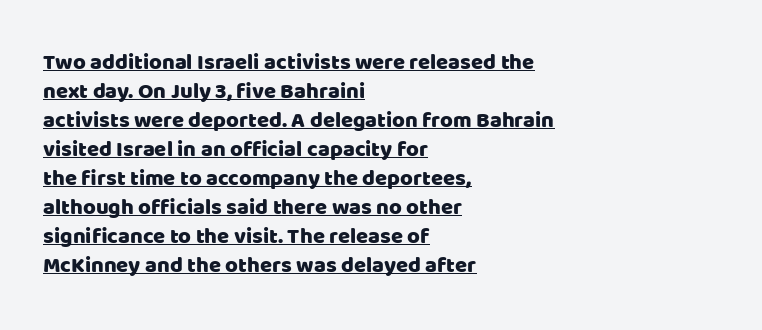
{"italic": "no", "underline": "yes", "align": "left", "line_spacing": "normal", "line_spacing_ratio": 1.32, "letter_spacing": "normal", "letter_spacing_em": 0.0, "glyph_px": 22}
